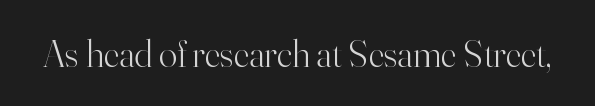
{"serif": "yes", "italic": "no", "bold": "no", "weight": "light", "width": "normal", "stroke_contrast": "high", "x_height": "small", "monospaced": "no", "underline": "no", "letter_spacing": "normal", "letter_spacing_em": 0.0, "glyph_px": 38}
